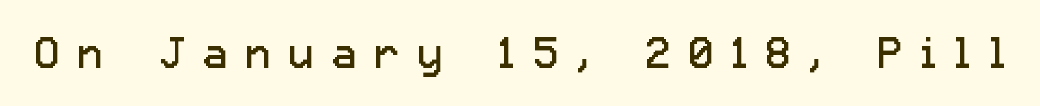
In terms of letterform style, serifs are entirely absent. This sample uses an upright cut, with every glyph sitting square on the baseline. This sample has the flowing, uneven cadence of proportional lettering. A quiet, ordinary-to-light weight characterises the typeface. The gaps between neighbouring characters are conspicuously large. Letters rest on an invisible, unmarked baseline.
